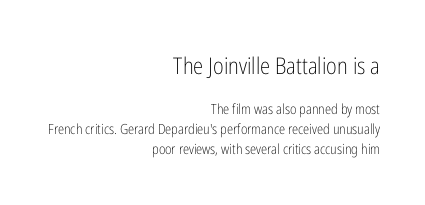
The image shows 23 px text type, upright; set right-aligned, normal line spacing (1.43x), normal letter spacing, not underlined; the first (top) block is 1.64x larger.
